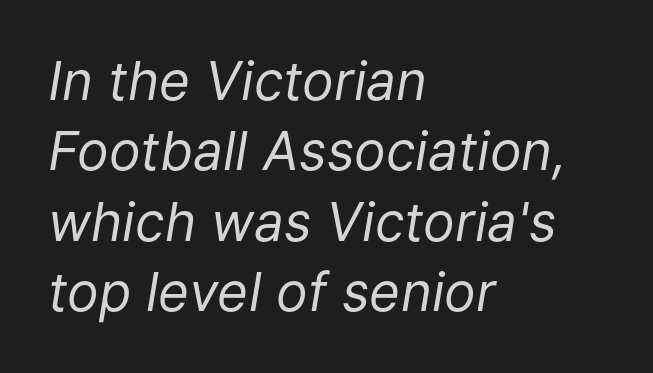
Q: Is the text bold? A: No.
Q: Is the text italic (slanted)? A: Yes, it leans right by about 9 degrees.
Q: Is the text underlined? A: No.
Q: How is the paragraph aligned? A: Left-aligned.
Q: Is the spacing between letters normal or unusually wide? A: Normal.
Q: Is the spacing between lines tight, normal or loose? A: Normal.
Q: Width (condensed, normal, or wide)? A: Normal.
Q: Stroke contrast? A: Low.
Q: x-height? A: Medium.
Q: Monospaced? A: No.
